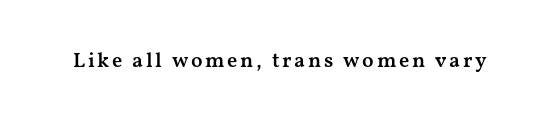
Q: Is the text bold? A: Semi-bold.
Q: Is the text italic (slanted)? A: No, it is upright.
Q: Is the text underlined? A: No.
